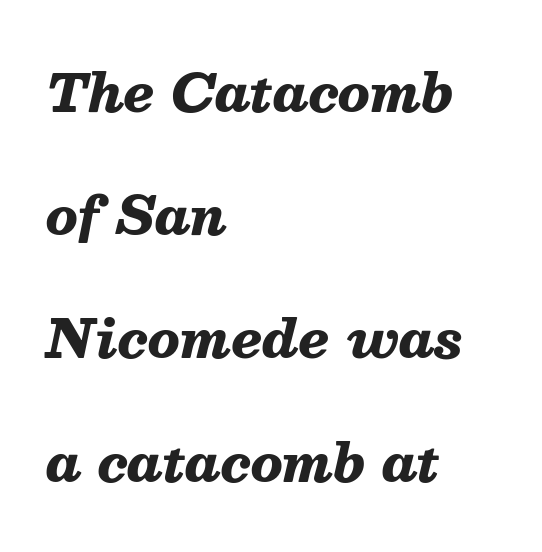
Q: Is the text bold? A: Yes.
Q: Is the text italic (slanted)? A: Yes, it leans right by about 13 degrees.
Q: Is the text underlined? A: No.
Q: How is the paragraph aligned? A: Left-aligned.
Q: Is the spacing between letters normal or unusually wide? A: Normal.
Q: Is the spacing between lines tight, normal or loose? A: Loose.
Q: Width (condensed, normal, or wide)? A: Normal.
Q: Stroke contrast? A: Medium.
Q: x-height? A: Medium.
Q: Monospaced? A: No.
